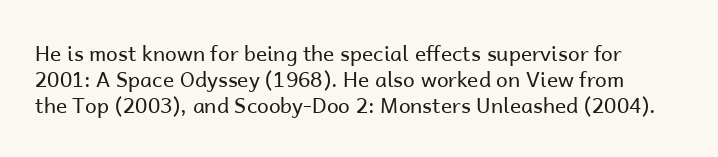
Letter spacing: default. Stem width sits at or under what a default text font uses. No word sits above an underline. The lettering holds an erect, upright posture throughout.
